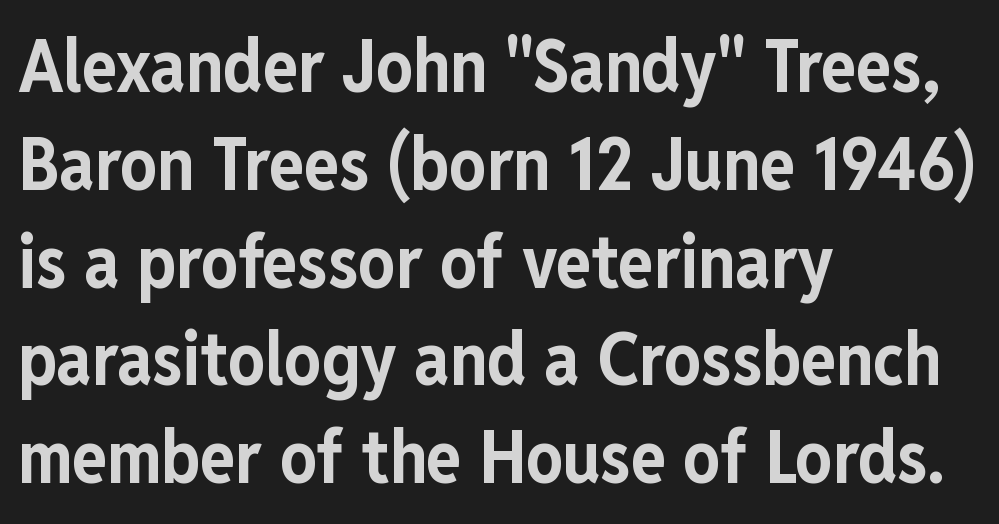
The image shows 73 px bold, condensed sans-serif type, upright; set left-aligned, normal line spacing (1.34x), normal letter spacing, not underlined; low stroke contrast and a medium x-height.
